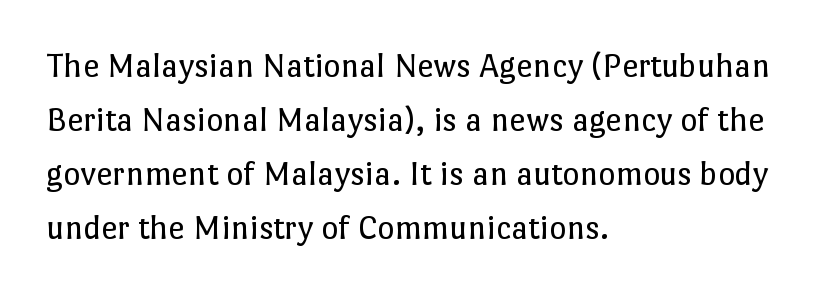
Proportional: the letters do not fall into vertical columns. Notice how the stems are strictly vertical — no italics here. The rows are spaced the way most documents space them. Stems and bowls with no extra thickness — not bold.
